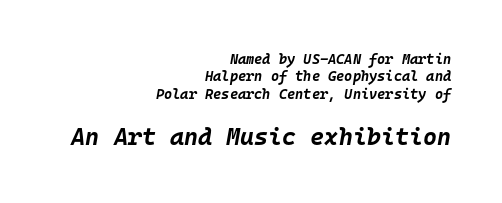
The image shows 24 px bold type, italic (leaning right); set right-aligned, line spacing 1.24x, normal letter spacing, not underlined; the second (bottom) block is 1.71x larger.
